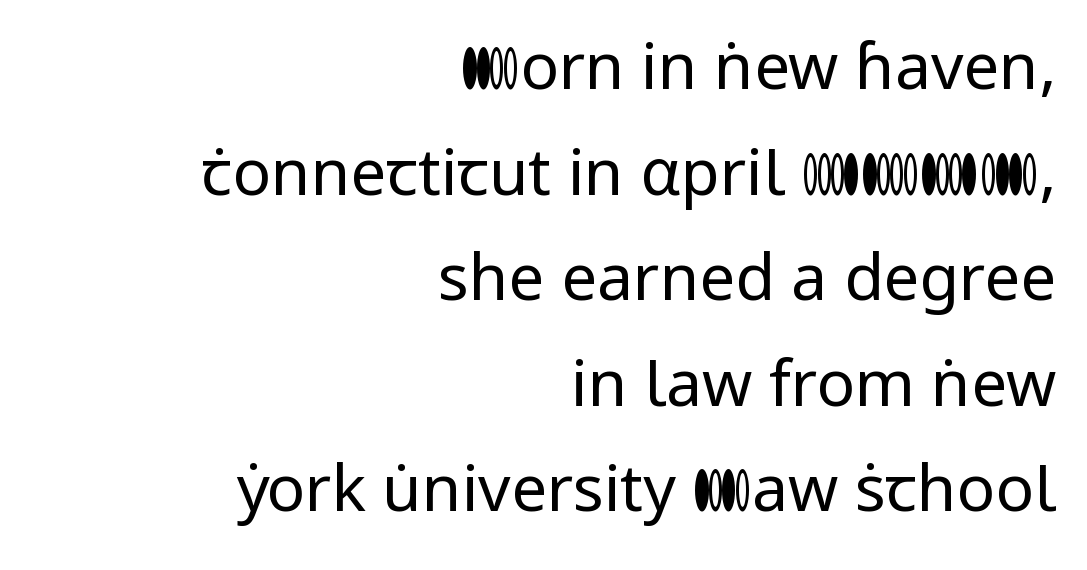
Q: Is the text bold? A: No.
Q: Is the text italic (slanted)? A: No, it is upright.
Q: Is the typeface a serif or a sans-serif typeface? A: Sans-serif.
Q: Is the text underlined? A: No.
Q: How is the paragraph aligned? A: Right-aligned.
Q: Is the spacing between letters normal or unusually wide? A: Normal.
Q: Is the spacing between lines tight, normal or loose? A: Normal.
Q: Width (condensed, normal, or wide)? A: Normal.
Q: Stroke contrast? A: Low.
Q: x-height? A: Medium.
Q: Monospaced? A: No.
